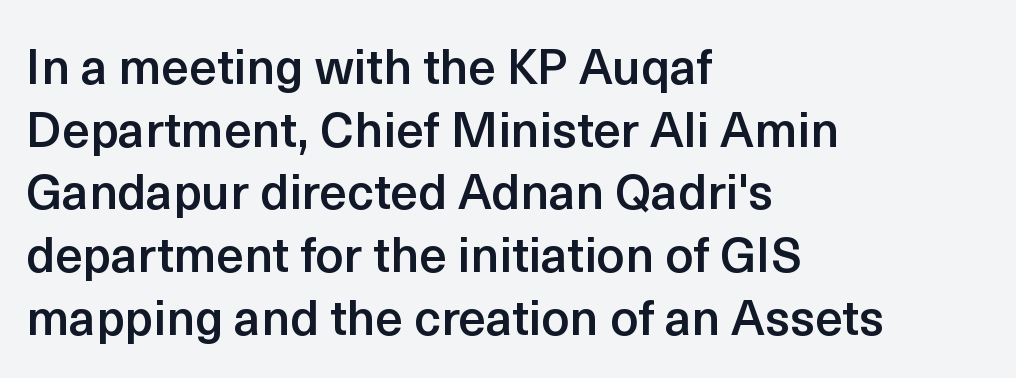
{"serif": "no", "italic": "no", "bold": "semi", "weight": "semibold", "width": "normal", "x_height": "medium", "monospaced": "no", "underline": "no", "align": "left", "line_spacing": "normal", "line_spacing_ratio": 1.28, "letter_spacing": "normal", "letter_spacing_em": 0.0, "glyph_px": 49}
